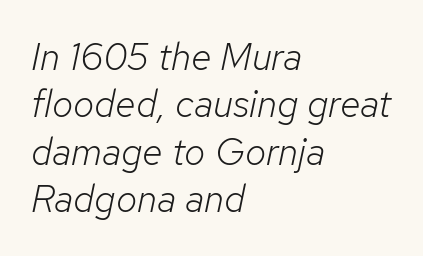
Q: Is the text bold? A: No.
Q: Is the text italic (slanted)? A: Yes, it leans right by about 12 degrees.
Q: Is the text underlined? A: No.
Q: How is the paragraph aligned? A: Left-aligned.
Q: Is the spacing between letters normal or unusually wide? A: Normal.
Q: Is the spacing between lines tight, normal or loose? A: Normal.
Q: Width (condensed, normal, or wide)? A: Normal.
Q: Stroke contrast? A: Low.
Q: x-height? A: Medium.
Q: Monospaced? A: No.
